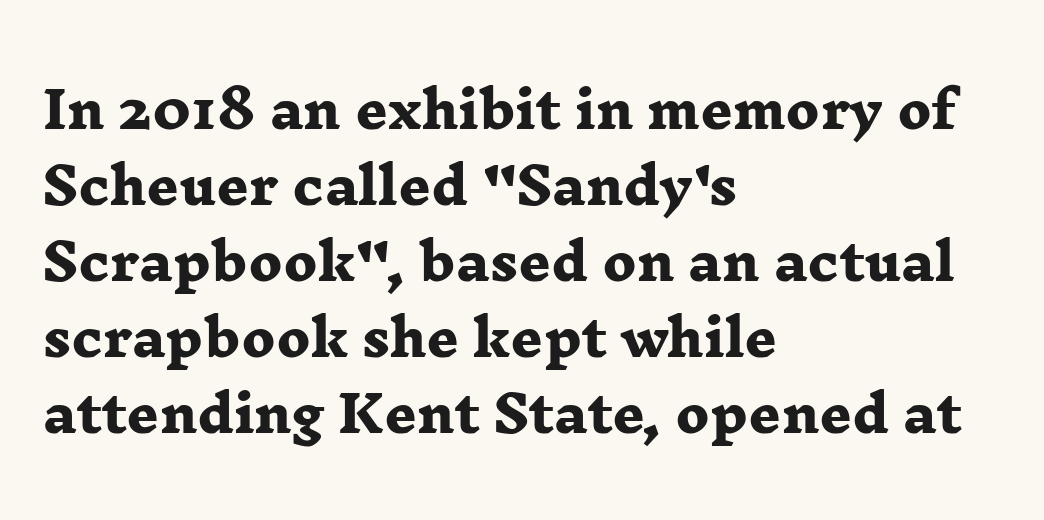
{"serif": "yes", "bold": "yes", "weight": "heavy", "width": "wide", "stroke_contrast": "low", "x_height": "medium", "monospaced": "no", "underline": "no", "align": "left", "line_spacing": "normal", "line_spacing_ratio": 1.52, "letter_spacing": "normal", "letter_spacing_em": 0.0, "glyph_px": 50}
